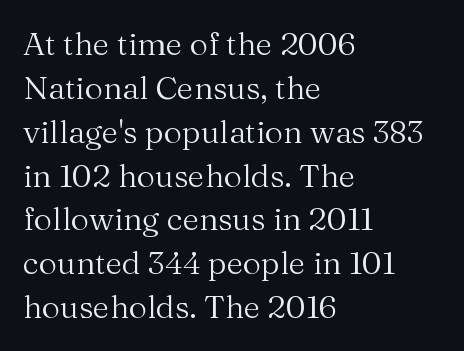
The image shows 32 px regular-weight serif type, upright; set left-aligned, normal line spacing (1.37x), normal letter spacing, not underlined; medium stroke contrast and a medium x-height.
